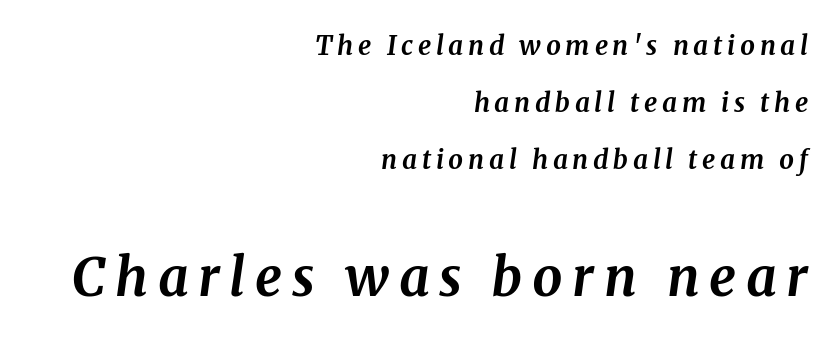
{"serif": "yes", "italic": "yes", "lean": "right", "slant_degrees": 8, "bold": "yes", "weight": "bold", "width": "normal", "stroke_contrast": "medium", "x_height": "medium", "monospaced": "no", "underline": "no", "align": "right", "line_spacing": "loose", "line_spacing_ratio": 2.2, "larger_block": "second", "size_ratio": 2.04, "glyph_px": 53}
